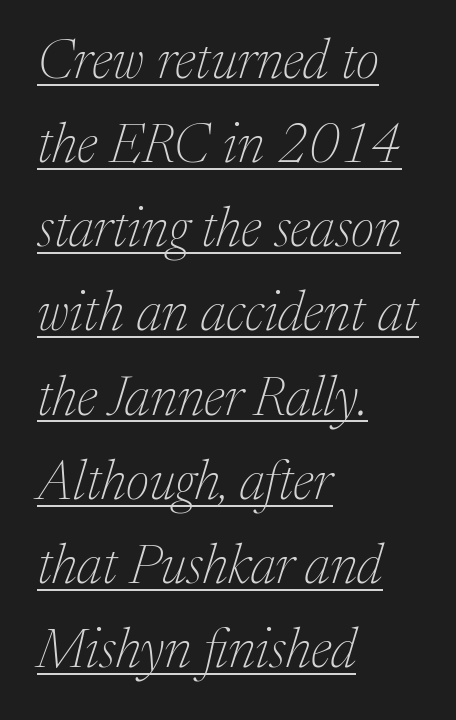
Q: Is the text bold? A: No.
Q: Is the text italic (slanted)? A: Yes, it leans right by about 17 degrees.
Q: Is the typeface a serif or a sans-serif typeface? A: Serif.
Q: Is the text underlined? A: Yes.
Q: How is the paragraph aligned? A: Left-aligned.
Q: Is the spacing between letters normal or unusually wide? A: Normal.
Q: Is the spacing between lines tight, normal or loose? A: Normal.
Q: Width (condensed, normal, or wide)? A: Normal.
Q: Stroke contrast? A: Medium.
Q: x-height? A: Medium.
Q: Monospaced? A: No.
